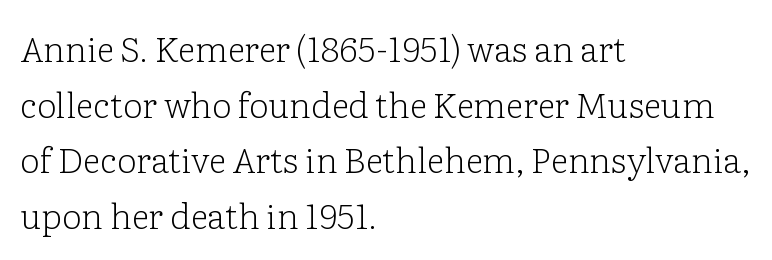
The image shows 35 px light serif type, upright; set left-aligned, normal line spacing (1.59x), normal letter spacing, not underlined; low stroke contrast and a medium x-height.
